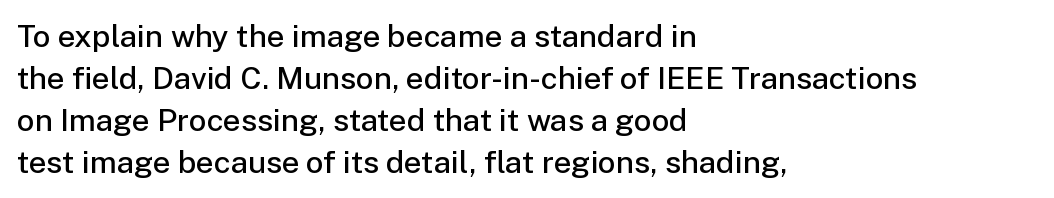
{"serif": "no", "italic": "no", "bold": "semi", "weight": "semibold", "width": "normal", "stroke_contrast": "low", "x_height": "medium", "monospaced": "no", "underline": "no", "align": "left", "line_spacing": "normal", "line_spacing_ratio": 1.36, "letter_spacing": "normal", "letter_spacing_em": 0.0, "glyph_px": 31}
